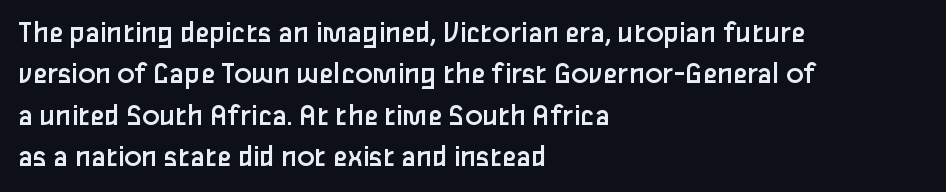
If you drew a ruler down the left edge, every line would touch it. Summary of weight: not heavy and not bold. The space beneath each line is pristine and unruled. Think of a printed novel: that variable character pitch is what you see here. Interline gaps are of average width in this sample.
